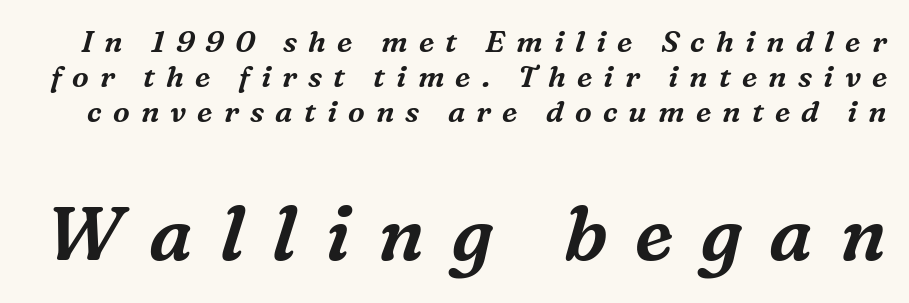
Q: Is the text italic (slanted)? A: Yes, it leans right by about 16 degrees.
Q: Is the typeface a serif or a sans-serif typeface? A: Serif.
Q: Is the text underlined? A: No.
Q: Is the spacing between letters normal or unusually wide? A: Unusually wide.
Q: Which block of text is set in a larger size, the first (top) or the second (bottom)? A: The second (bottom) one.
Q: Width (condensed, normal, or wide)? A: Normal.
Q: Stroke contrast? A: Medium.
Q: x-height? A: Medium.
Q: Monospaced? A: No.
